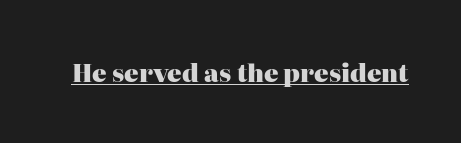
{"italic": "no", "bold": "yes", "underline": "yes", "letter_spacing": "normal", "letter_spacing_em": 0.0, "glyph_px": 24}
